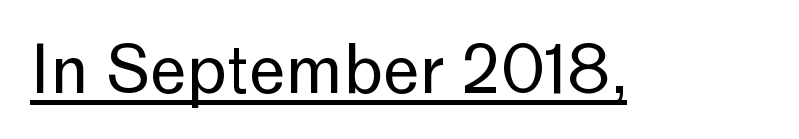
Note the varied advance widths — an 'i' is clearly narrower than an 'm'. Do the letters lean? They stand straight. Students, note that the glyphs here touch the page at normal intervals. Serifs: no, the terminals of the letterforms are clean. A typographer would call this underscored text. Weight: regular or lighter.
